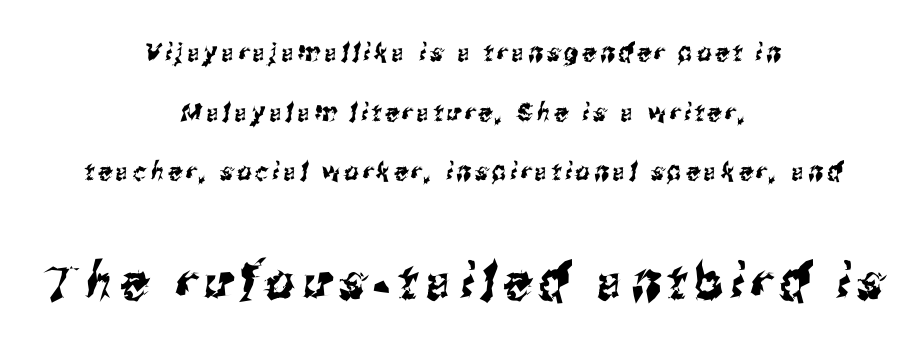
{"serif": "no", "width": "condensed", "stroke_contrast": "medium", "x_height": "medium", "monospaced": "no", "underline": "no", "align": "center", "line_spacing": "loose", "line_spacing_ratio": 2.39, "larger_block": "second", "size_ratio": 2.0, "glyph_px": 50}
